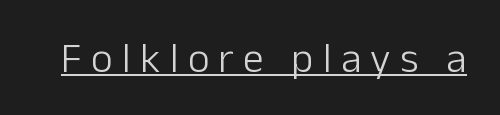
{"serif": "no", "italic": "no", "bold": "no", "weight": "light", "width": "normal", "stroke_contrast": "low", "x_height": "medium", "monospaced": "no", "underline": "yes", "letter_spacing": "wide", "letter_spacing_em": 0.22, "glyph_px": 42}
